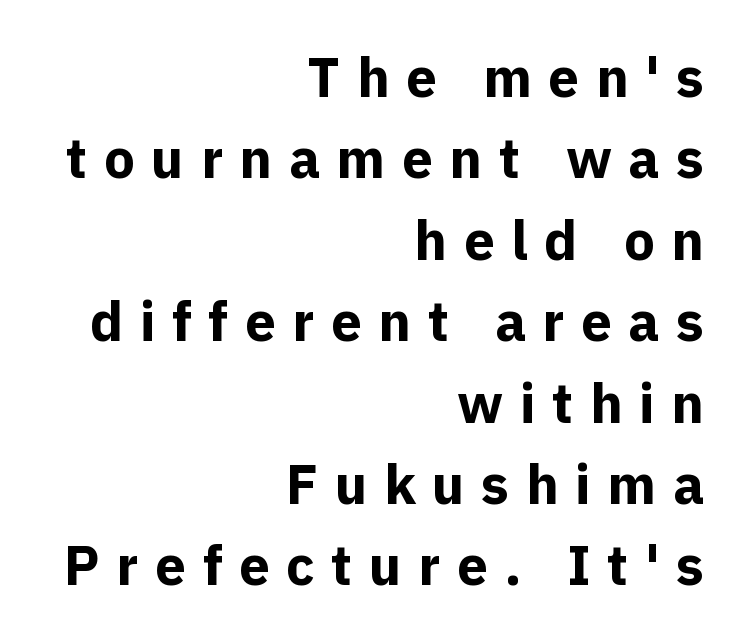
Q: Is the text bold? A: Yes.
Q: Is the text italic (slanted)? A: No, it is upright.
Q: Is the typeface a serif or a sans-serif typeface? A: Sans-serif.
Q: Is the text underlined? A: No.
Q: How is the paragraph aligned? A: Right-aligned.
Q: Is the spacing between letters normal or unusually wide? A: Unusually wide.
Q: Is the spacing between lines tight, normal or loose? A: Normal.
Q: Width (condensed, normal, or wide)? A: Normal.
Q: x-height? A: Medium.
Q: Monospaced? A: No.
